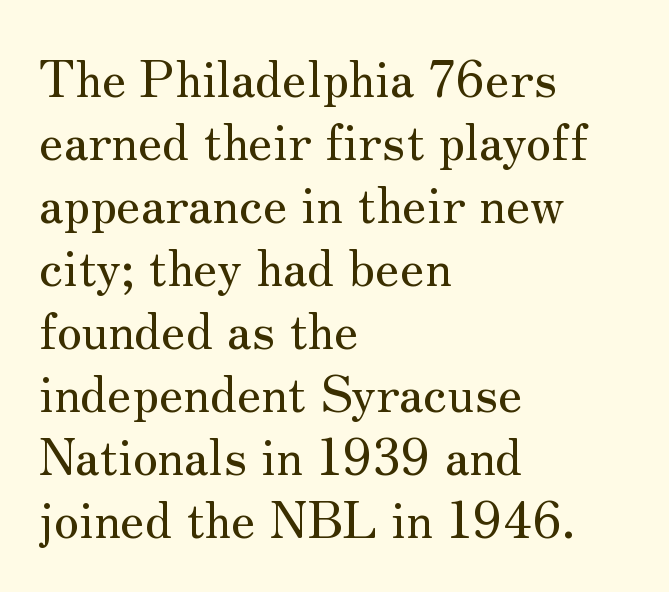
Teacher's note: observe the even left margin — that is flush-left alignment. Summary of vertical rhythm: regular, with standard interline spacing. If you drew a line through each stem, it would be perfectly vertical. Note the varied advance widths — an 'i' is clearly narrower than an 'm'. Honestly, the letter spacing is just normal — you wouldn't notice it.
